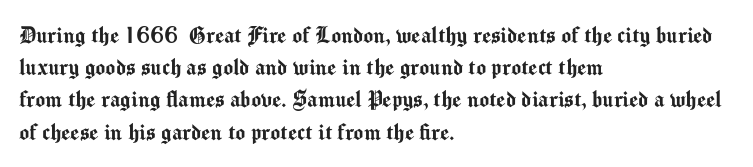
The image shows 26 px text type, upright; set left-aligned, line spacing 1.24x, normal letter spacing, not underlined.
